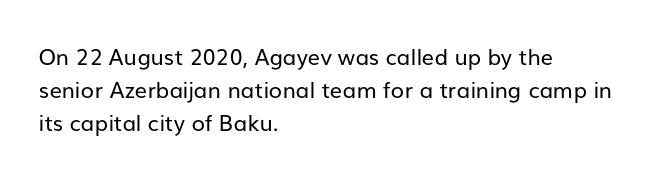
Tall strokes in this sample are plumb rather than angled. Weight: regular or lighter. Tracking value appears to be zero — textbook default spacing. The passage shown stacks its lines at a standard gap. The lines in this sample share a left origin and differ only in where they stop. Anything drawn beneath the words? Only blank space.
